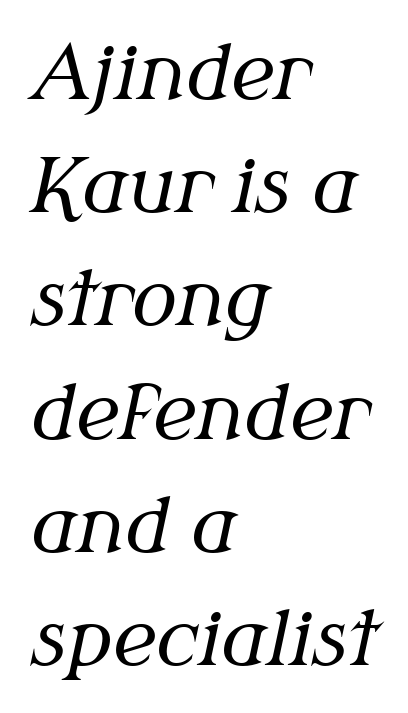
{"serif": "yes", "italic": "yes", "lean": "right", "slant_degrees": 12, "bold": "no", "weight": "regular", "width": "normal", "stroke_contrast": "medium", "x_height": "medium", "monospaced": "no", "underline": "no", "align": "left", "line_spacing": "normal", "line_spacing_ratio": 1.51, "letter_spacing": "normal", "letter_spacing_em": 0.0, "glyph_px": 75}
